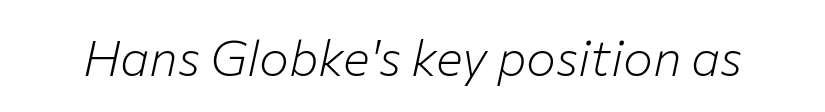
Q: Is the text bold? A: No.
Q: Is the text italic (slanted)? A: Yes, it leans right by about 12 degrees.
Q: Is the text underlined? A: No.
Q: Is the spacing between letters normal or unusually wide? A: Normal.
Q: Width (condensed, normal, or wide)? A: Normal.
Q: Stroke contrast? A: Low.
Q: x-height? A: Medium.
Q: Monospaced? A: No.
